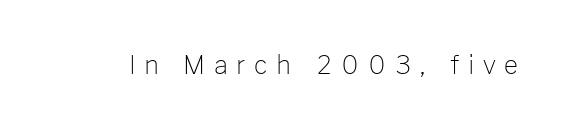
Q: Is the text bold? A: No.
Q: Is the text italic (slanted)? A: No, it is upright.
Q: Is the text underlined? A: No.
Q: Is the spacing between letters normal or unusually wide? A: Unusually wide.
